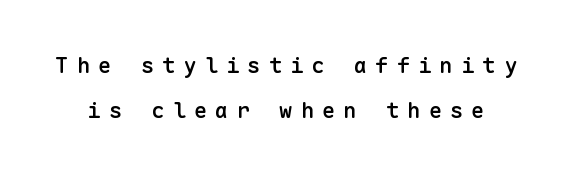
{"italic": "no", "bold": "semi", "underline": "no", "line_spacing": "loose", "line_spacing_ratio": 2.03, "letter_spacing": "wide", "letter_spacing_em": 0.37, "glyph_px": 22}
